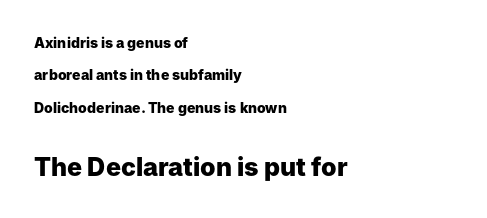
Q: Is the text bold? A: Yes.
Q: Is the text italic (slanted)? A: No, it is upright.
Q: Is the text underlined? A: No.
Q: How is the paragraph aligned? A: Left-aligned.
Q: Is the spacing between letters normal or unusually wide? A: Normal.
Q: Is the spacing between lines tight, normal or loose? A: Loose.
Q: Which block of text is set in a larger size, the first (top) or the second (bottom)? A: The second (bottom) one.
